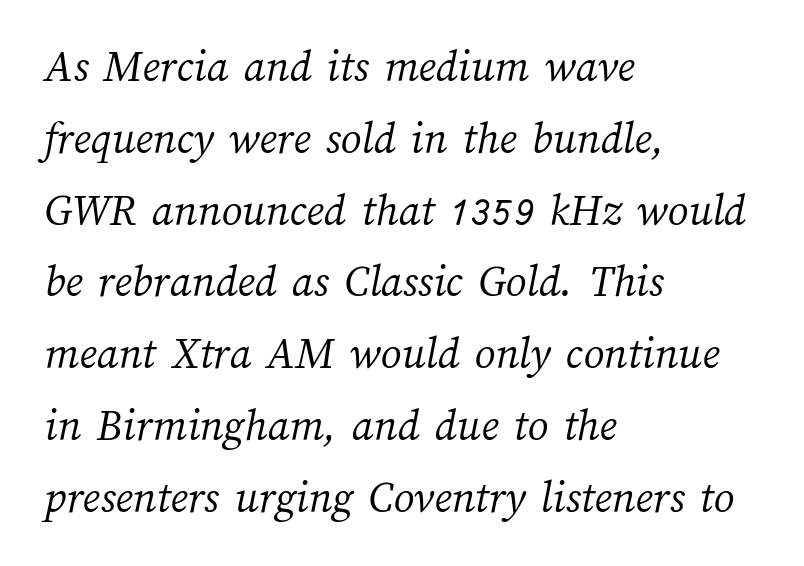
{"bold": "no", "weight": "light", "width": "normal", "stroke_contrast": "medium", "x_height": "medium", "monospaced": "no", "underline": "no", "align": "left", "line_spacing": "normal", "line_spacing_ratio": 1.56, "letter_spacing": "normal", "letter_spacing_em": 0.0, "glyph_px": 46}
